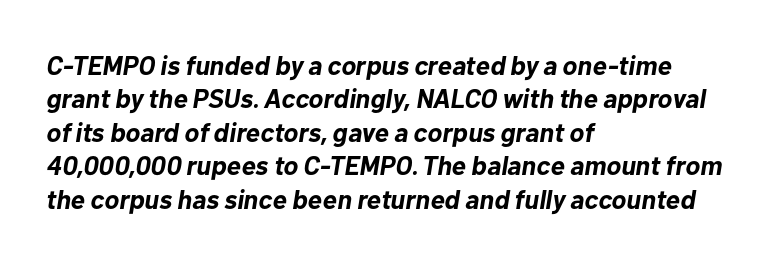
Q: Is the text bold? A: Yes.
Q: Is the text italic (slanted)? A: Yes, it leans right by about 10 degrees.
Q: Is the text underlined? A: No.
Q: How is the paragraph aligned? A: Left-aligned.
Q: Is the spacing between letters normal or unusually wide? A: Normal.
